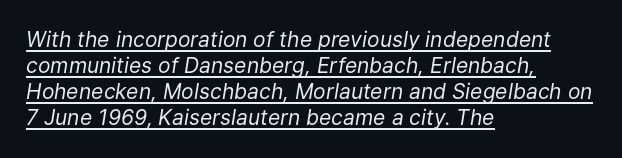
Q: Is the text bold? A: No.
Q: Is the text italic (slanted)? A: Yes, it leans right by about 9 degrees.
Q: Is the text underlined? A: Yes.
Q: How is the paragraph aligned? A: Left-aligned.
Q: Is the spacing between letters normal or unusually wide? A: Normal.
